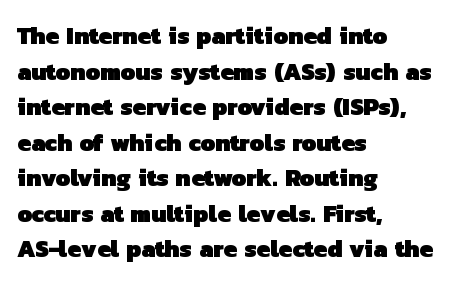
{"bold": "yes", "underline": "no", "align": "left", "line_spacing": "normal", "line_spacing_ratio": 1.48, "letter_spacing": "normal", "letter_spacing_em": 0.0, "glyph_px": 24}
